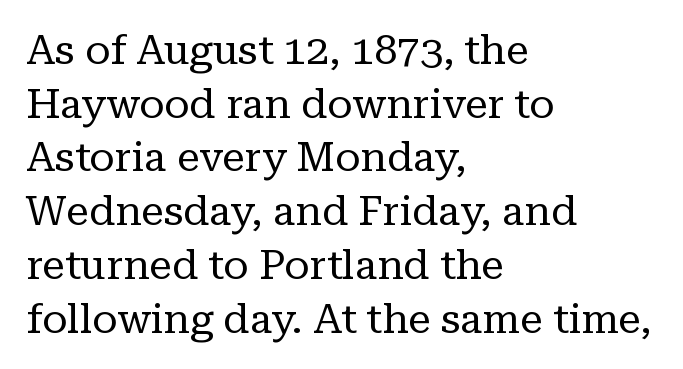
{"serif": "yes", "italic": "no", "bold": "no", "weight": "regular", "width": "normal", "stroke_contrast": "low", "x_height": "medium", "monospaced": "no", "underline": "no", "align": "left", "line_spacing": "normal", "line_spacing_ratio": 1.31, "letter_spacing": "normal", "letter_spacing_em": 0.0, "glyph_px": 41}
